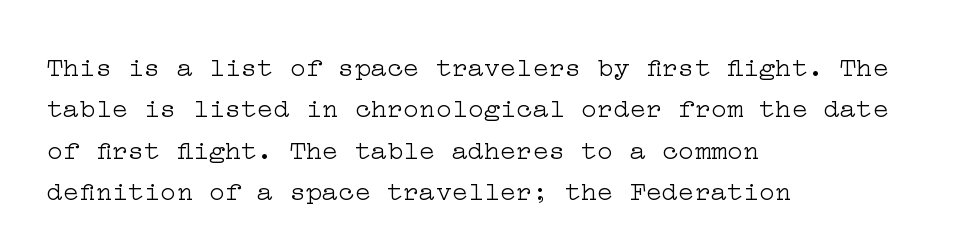
Q: Is the text bold? A: No.
Q: Is the text italic (slanted)? A: No, it is upright.
Q: Is the text underlined? A: No.
Q: How is the paragraph aligned? A: Left-aligned.
Q: Is the spacing between letters normal or unusually wide? A: Normal.
Q: Is the spacing between lines tight, normal or loose? A: Normal.
